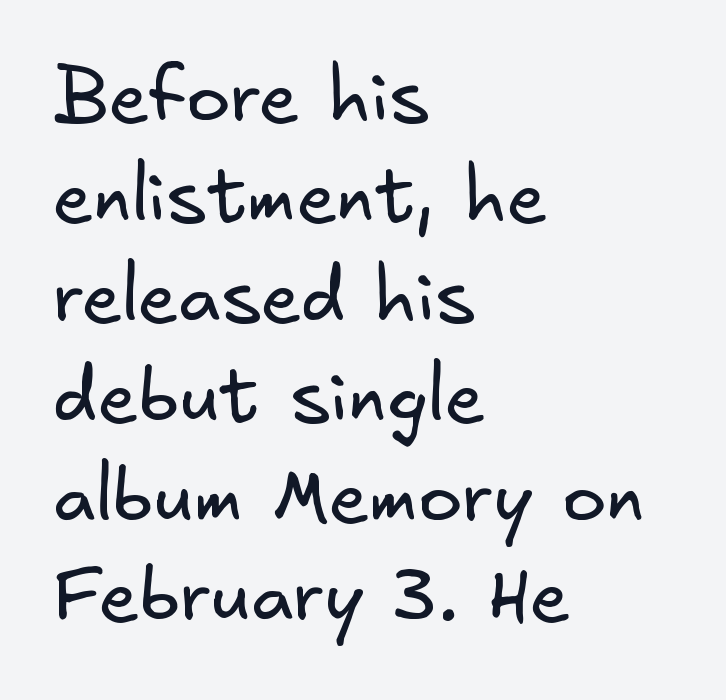
The image shows 74 px regular-weight sans-serif type; set left-aligned, normal line spacing (1.35x), normal letter spacing, not underlined; low stroke contrast and a small x-height.
